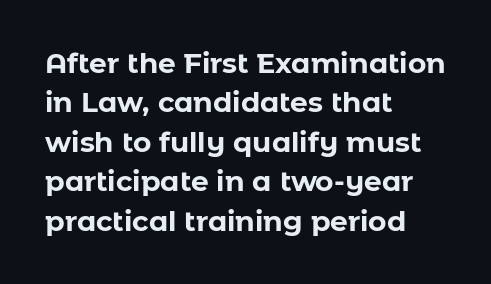
Q: Is the text bold? A: Yes.
Q: Is the text italic (slanted)? A: No, it is upright.
Q: Is the typeface a serif or a sans-serif typeface? A: Sans-serif.
Q: Is the text underlined? A: No.
Q: How is the paragraph aligned? A: Left-aligned.
Q: Is the spacing between letters normal or unusually wide? A: Normal.
Q: Is the spacing between lines tight, normal or loose? A: Normal.
Q: Width (condensed, normal, or wide)? A: Normal.
Q: Stroke contrast? A: Low.
Q: x-height? A: Medium.
Q: Monospaced? A: No.
